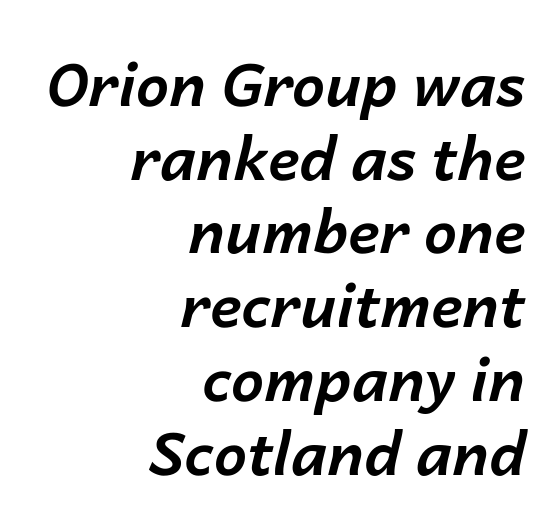
Right-aligned paragraph, ragged on the left. Proportional: the letters do not fall into vertical columns. The strip under each line holds only bare page. Characters follow at the spacing the type designer built in.
